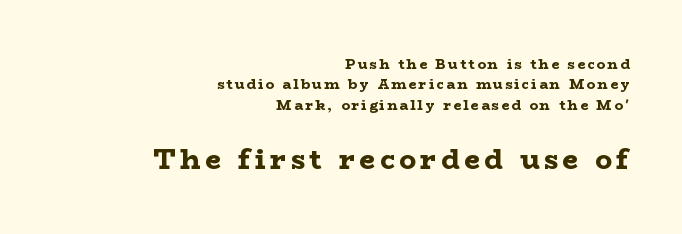
{"serif": "yes", "italic": "no", "bold": "yes", "weight": "bold", "width": "wide", "stroke_contrast": "low", "x_height": "medium", "monospaced": "no", "underline": "no", "align": "right", "line_spacing": "normal", "line_spacing_ratio": 1.46, "larger_block": "second", "size_ratio": 2.0, "glyph_px": 28}
